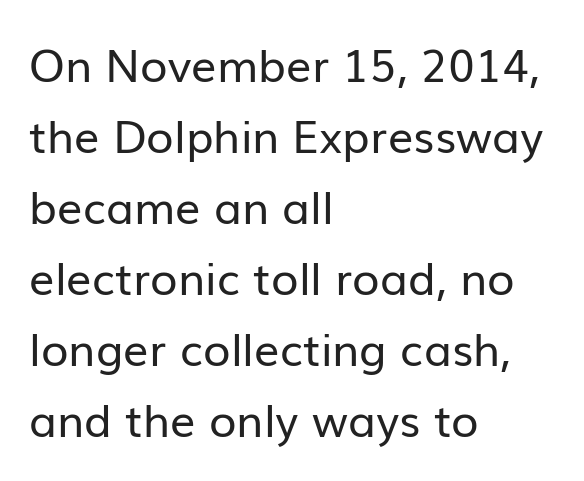
The strokes carry an ordinary text weight at most. Every stem runs plumb, perpendicular to the baseline. This sample keeps an unexceptional amount of space between lines. Does extra space separate the letters? No, they use regular spacing. Is the block centered? No — it sits flush against the left margin. The strip under each line holds only bare page.
